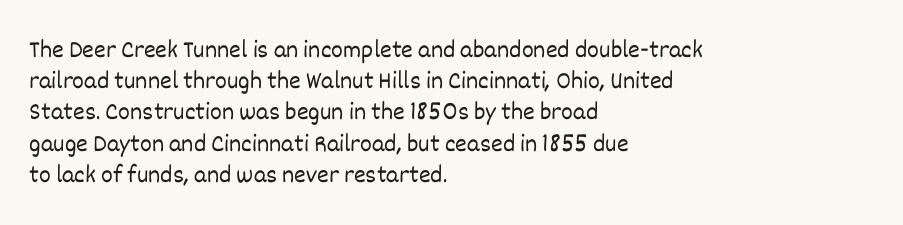
{"italic": "no", "bold": "no", "underline": "no", "align": "left", "line_spacing": "normal", "line_spacing_ratio": 1.25, "letter_spacing": "normal", "letter_spacing_em": 0.0, "glyph_px": 25}
